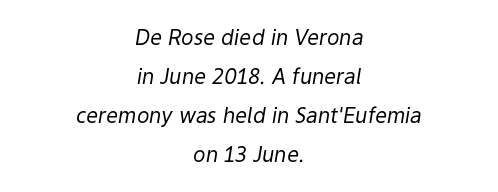
{"italic": "yes", "lean": "right", "slant_degrees": 9, "bold": "no", "underline": "no", "align": "center", "line_spacing_ratio": 1.85, "letter_spacing": "normal", "letter_spacing_em": 0.0, "glyph_px": 21}
